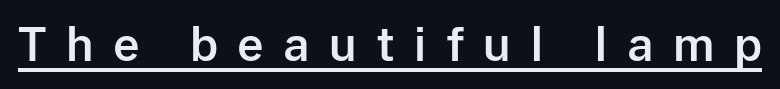
The image shows 46 px sans-serif type, upright; set unusually wide letter spacing (+0.42 em), underlined; low stroke contrast and a medium x-height.
